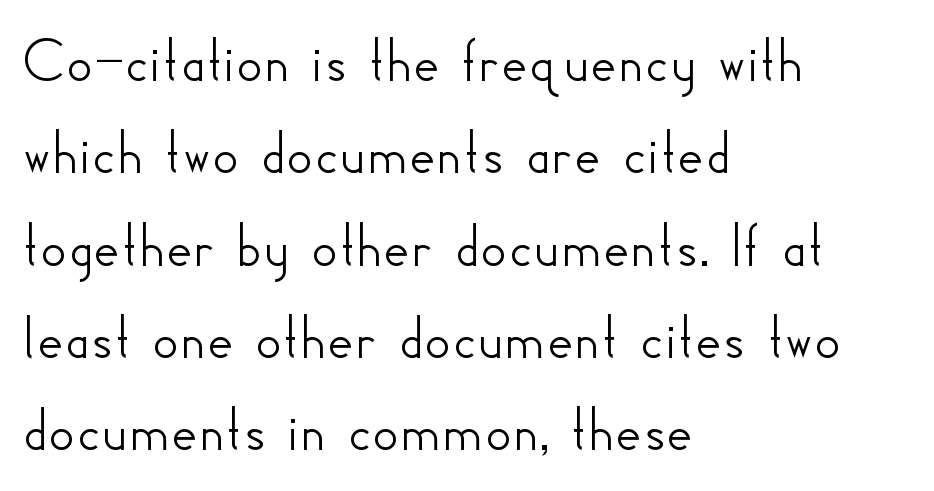
The image shows 65 px sans-serif type, upright; set left-aligned, normal line spacing (1.42x), normal letter spacing, not underlined; low stroke contrast and a small x-height.
